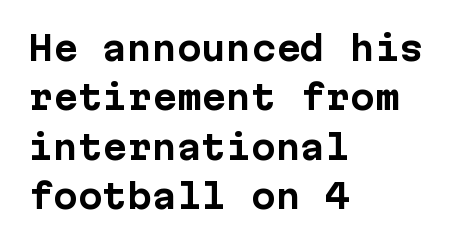
Just letters on the line, the space beneath them empty. Regarding serifs, this sample does without them. The passage shown stacks its lines at a standard gap. Alignment: flush left.
